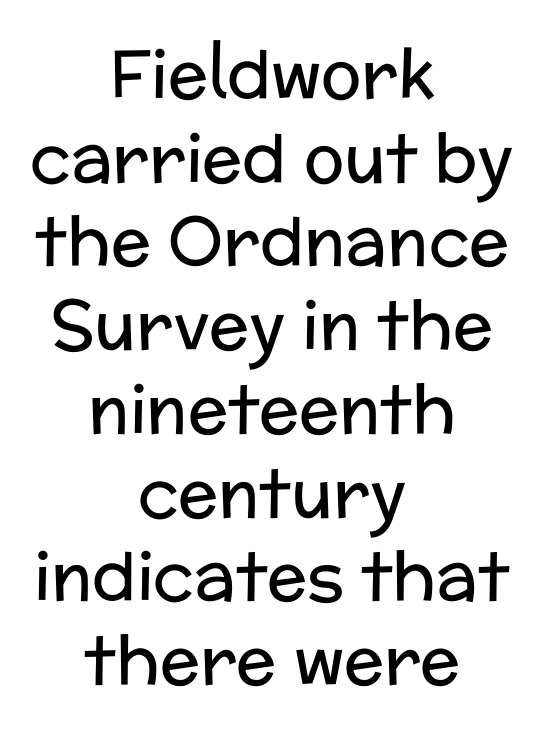
Q: Is the text bold? A: No.
Q: Is the text italic (slanted)? A: No, it is upright.
Q: Is the typeface a serif or a sans-serif typeface? A: Sans-serif.
Q: Is the text underlined? A: No.
Q: How is the paragraph aligned? A: Centered.
Q: Is the spacing between letters normal or unusually wide? A: Normal.
Q: Is the spacing between lines tight, normal or loose? A: Normal.
Q: Width (condensed, normal, or wide)? A: Normal.
Q: Stroke contrast? A: Low.
Q: x-height? A: Medium.
Q: Monospaced? A: No.
